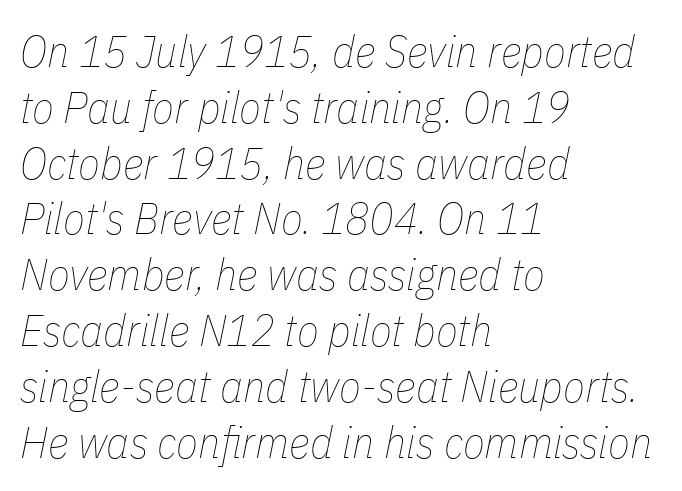
{"italic": "yes", "lean": "right", "slant_degrees": 11, "bold": "no", "weight": "thin", "width": "condensed", "stroke_contrast": "low", "x_height": "medium", "monospaced": "no", "underline": "no", "align": "left", "line_spacing_ratio": 1.24, "letter_spacing": "normal", "letter_spacing_em": 0.0, "glyph_px": 45}
